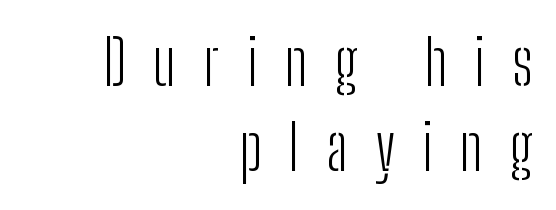
Q: Is the text bold? A: No.
Q: Is the text italic (slanted)? A: No, it is upright.
Q: Is the typeface a serif or a sans-serif typeface? A: Sans-serif.
Q: Is the text underlined? A: No.
Q: How is the paragraph aligned? A: Right-aligned.
Q: Is the spacing between letters normal or unusually wide? A: Unusually wide.
Q: Is the spacing between lines tight, normal or loose? A: Normal.
Q: Width (condensed, normal, or wide)? A: Condensed.
Q: Stroke contrast? A: Low.
Q: x-height? A: Medium.
Q: Monospaced? A: No.
